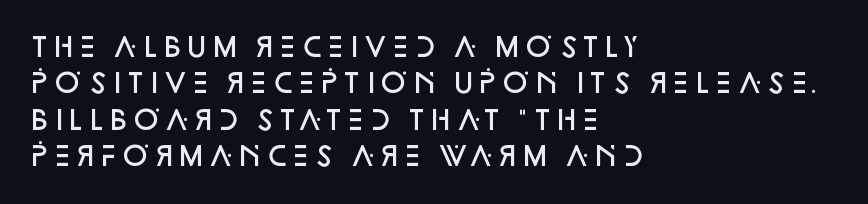
{"italic": "no", "bold": "semi", "underline": "no", "align": "left", "line_spacing": "normal", "line_spacing_ratio": 1.4, "letter_spacing": "normal", "letter_spacing_em": 0.0, "glyph_px": 26}
